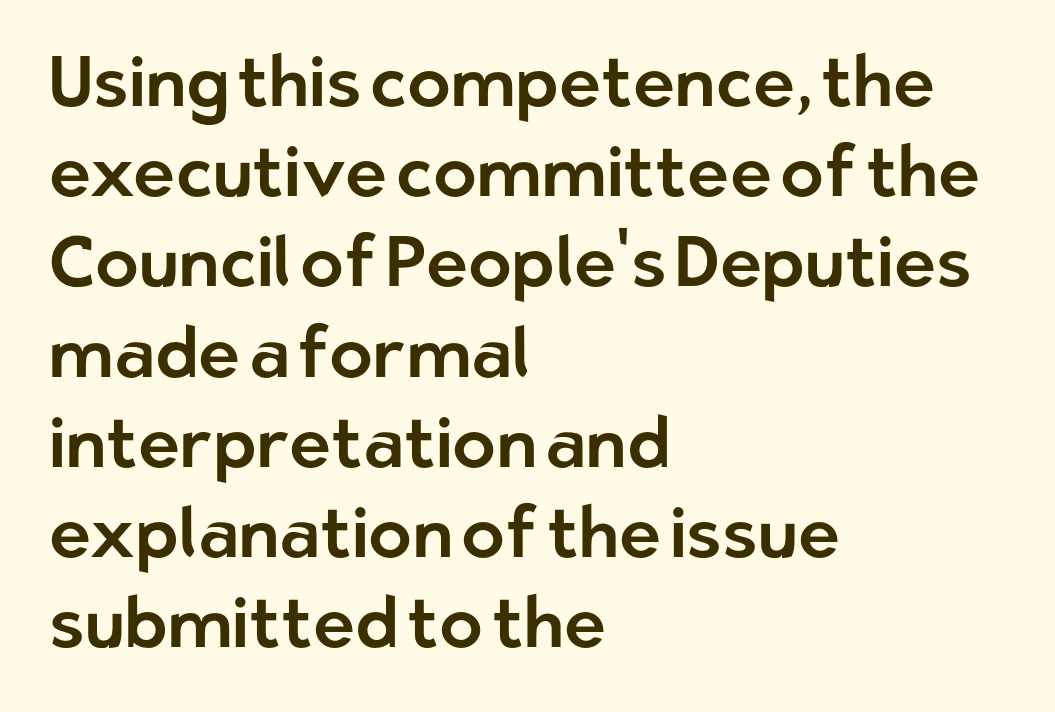
Each word holds together tightly as a unit, with standard inter-letter gaps. Is there any slant? The stems are plumb. Each letter keeps its own natural width here, so spacing adapts to shape. You can tell from the bare stems that sans-serif type was used. Only glyphs here, with clear space below each row.
